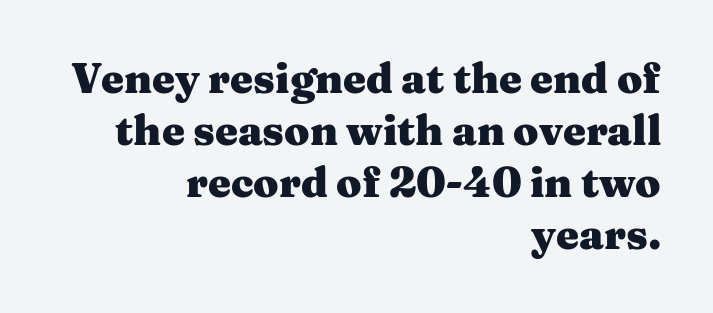
Q: Is the text bold? A: Yes.
Q: Is the text italic (slanted)? A: No, it is upright.
Q: Is the typeface a serif or a sans-serif typeface? A: Serif.
Q: Is the text underlined? A: No.
Q: How is the paragraph aligned? A: Right-aligned.
Q: Is the spacing between letters normal or unusually wide? A: Normal.
Q: Is the spacing between lines tight, normal or loose? A: Normal.
Q: Width (condensed, normal, or wide)? A: Wide.
Q: Stroke contrast? A: Medium.
Q: x-height? A: Medium.
Q: Monospaced? A: No.
